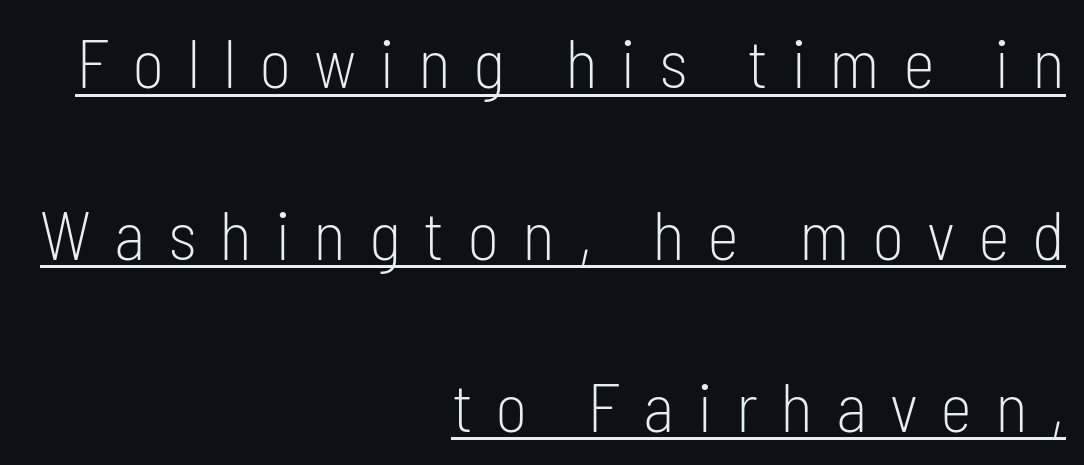
{"serif": "no", "italic": "no", "bold": "no", "weight": "light", "width": "condensed", "stroke_contrast": "low", "x_height": "medium", "monospaced": "no", "underline": "yes", "align": "right", "line_spacing": "loose", "line_spacing_ratio": 2.49, "letter_spacing": "wide", "letter_spacing_em": 0.33, "glyph_px": 69}
